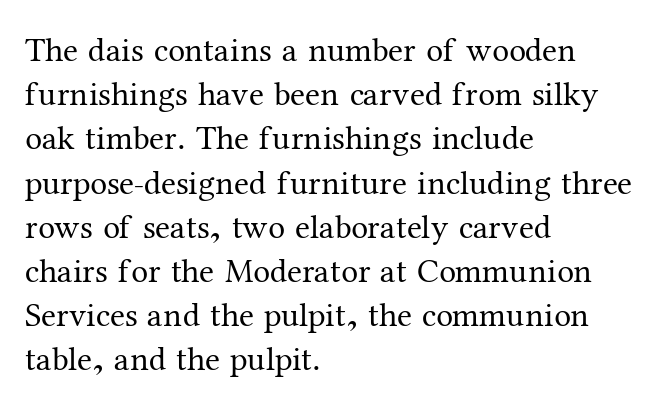
Q: Is the text bold? A: No.
Q: Is the text italic (slanted)? A: No, it is upright.
Q: Is the typeface a serif or a sans-serif typeface? A: Serif.
Q: Is the text underlined? A: No.
Q: How is the paragraph aligned? A: Left-aligned.
Q: Is the spacing between letters normal or unusually wide? A: Normal.
Q: Is the spacing between lines tight, normal or loose? A: Normal.
Q: Width (condensed, normal, or wide)? A: Normal.
Q: Stroke contrast? A: Medium.
Q: x-height? A: Medium.
Q: Monospaced? A: No.
